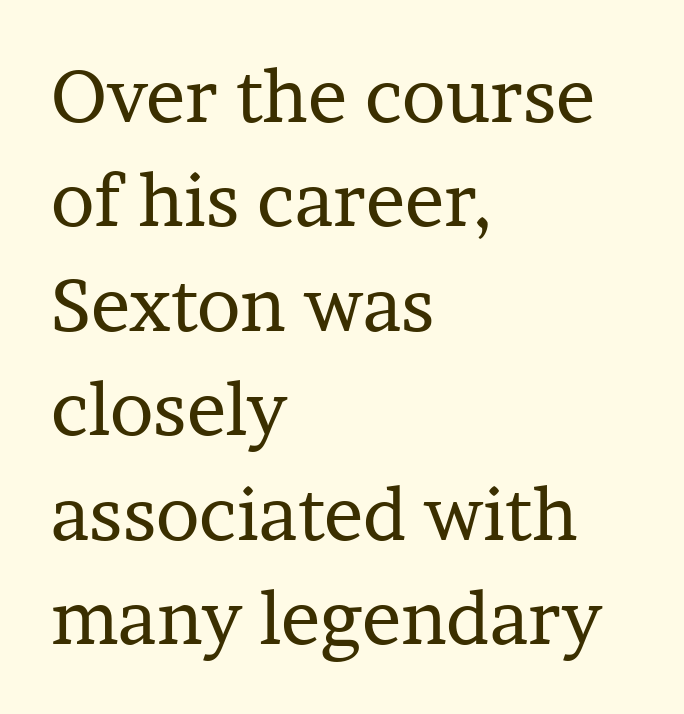
The rendering keeps characters at their native spacing. No word sits above an underline. Typographically, this falls in the serif category. Where is the straight margin? On the left. Is this a fixed-width face? No — the glyphs have proportional, varying widths.
